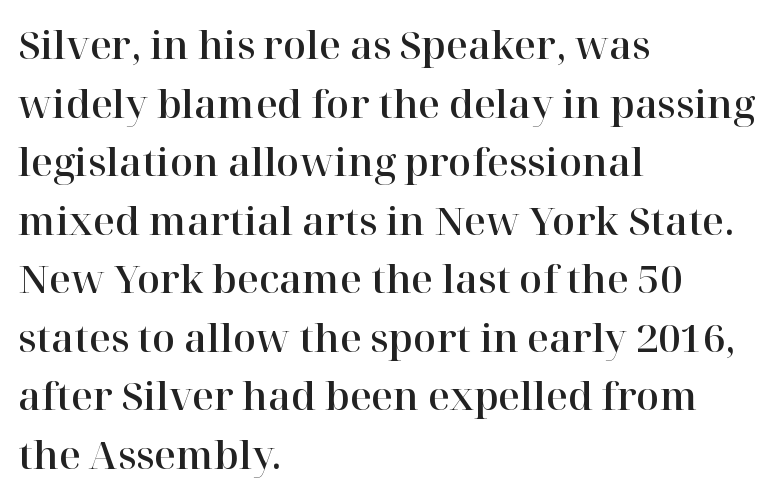
Q: Is the text italic (slanted)? A: No, it is upright.
Q: Is the typeface a serif or a sans-serif typeface? A: Serif.
Q: Is the text underlined? A: No.
Q: How is the paragraph aligned? A: Left-aligned.
Q: Is the spacing between letters normal or unusually wide? A: Normal.
Q: Is the spacing between lines tight, normal or loose? A: Normal.
Q: Width (condensed, normal, or wide)? A: Normal.
Q: Stroke contrast? A: High.
Q: x-height? A: Medium.
Q: Monospaced? A: No.
